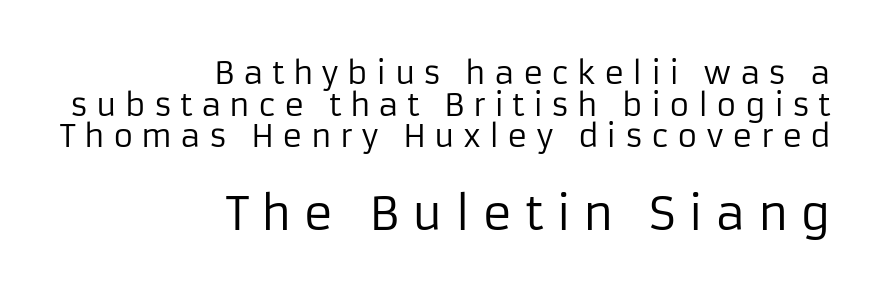
{"serif": "no", "italic": "no", "bold": "no", "weight": "regular", "width": "normal", "stroke_contrast": "low", "x_height": "medium", "monospaced": "no", "underline": "no", "align": "right", "line_spacing": "tight", "line_spacing_ratio": 1.02, "letter_spacing": "wide", "letter_spacing_em": 0.26, "larger_block": "second", "size_ratio": 1.48, "glyph_px": 46}
